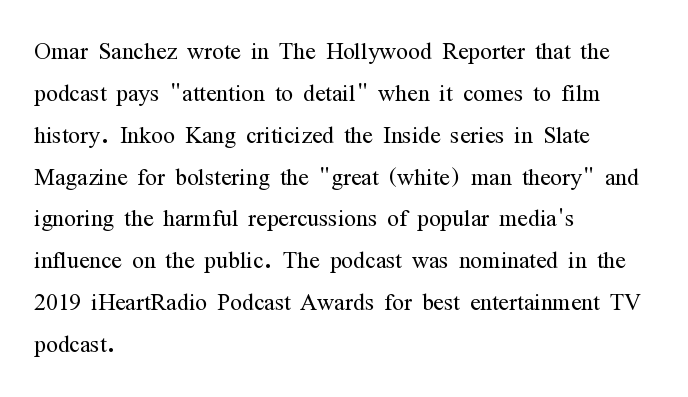
The image shows 31 px light, condensed serif type, upright; set left-aligned, normal line spacing (1.35x), normal letter spacing, not underlined; medium stroke contrast and a medium x-height.
